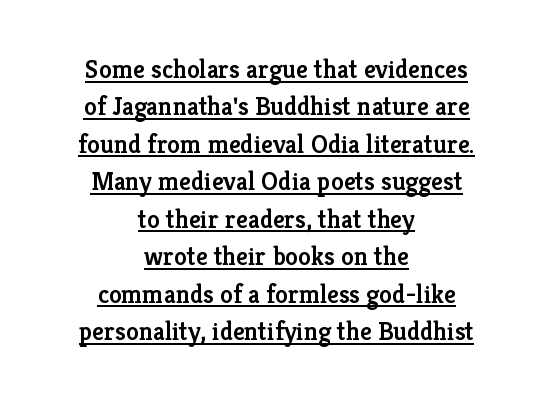
The image shows 26 px text type, upright; set centered, normal line spacing (1.44x), normal letter spacing, underlined.
